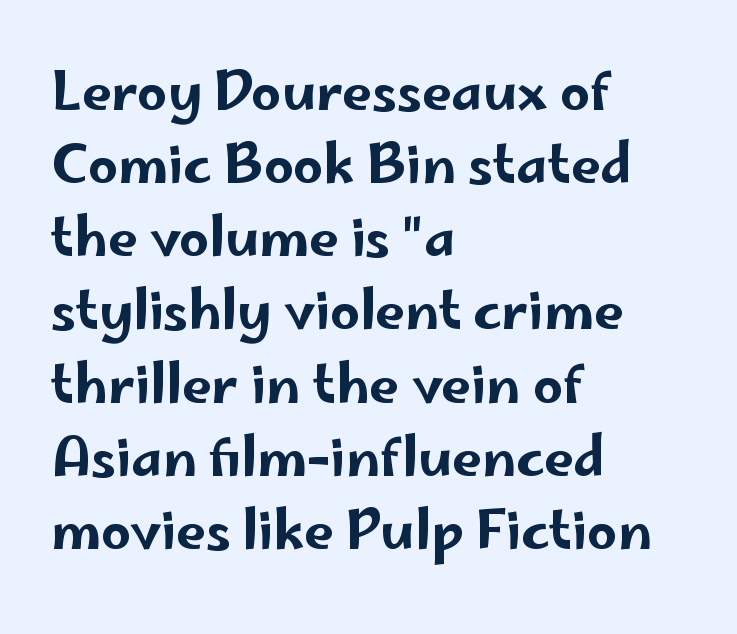
The image shows 53 px wide sans-serif type, upright; set left-aligned, normal line spacing (1.38x), normal letter spacing, not underlined; low stroke contrast and a small x-height.
